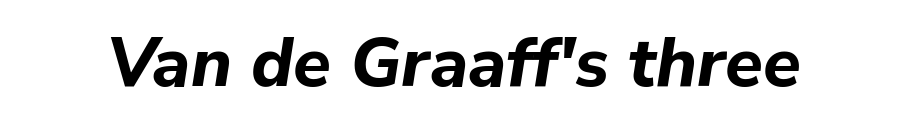
Q: Is the text bold? A: Yes.
Q: Is the text italic (slanted)? A: Yes, it leans right by about 9 degrees.
Q: Is the text underlined? A: No.
Q: Is the spacing between letters normal or unusually wide? A: Normal.
Q: Width (condensed, normal, or wide)? A: Normal.
Q: Stroke contrast? A: Low.
Q: x-height? A: Medium.
Q: Monospaced? A: No.
